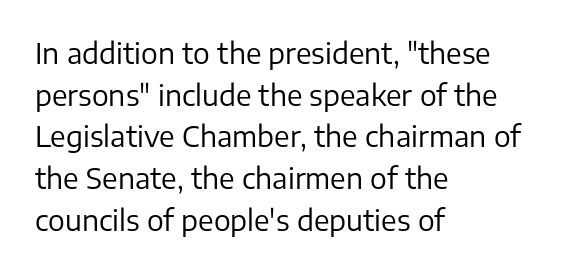
Q: Is the text bold? A: No.
Q: Is the text italic (slanted)? A: No, it is upright.
Q: Is the typeface a serif or a sans-serif typeface? A: Sans-serif.
Q: Is the text underlined? A: No.
Q: How is the paragraph aligned? A: Left-aligned.
Q: Is the spacing between letters normal or unusually wide? A: Normal.
Q: Is the spacing between lines tight, normal or loose? A: Normal.
Q: Width (condensed, normal, or wide)? A: Normal.
Q: Stroke contrast? A: Low.
Q: x-height? A: Medium.
Q: Monospaced? A: No.
